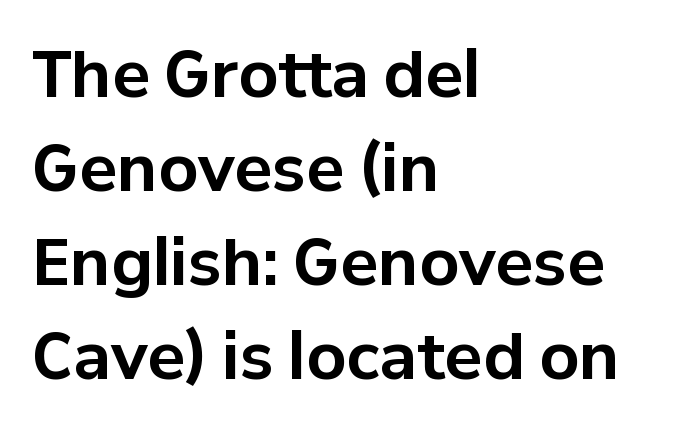
Q: Is the text bold? A: Yes.
Q: Is the text italic (slanted)? A: No, it is upright.
Q: Is the typeface a serif or a sans-serif typeface? A: Sans-serif.
Q: Is the text underlined? A: No.
Q: How is the paragraph aligned? A: Left-aligned.
Q: Is the spacing between letters normal or unusually wide? A: Normal.
Q: Is the spacing between lines tight, normal or loose? A: Normal.
Q: Width (condensed, normal, or wide)? A: Normal.
Q: Stroke contrast? A: Low.
Q: x-height? A: Medium.
Q: Monospaced? A: No.
